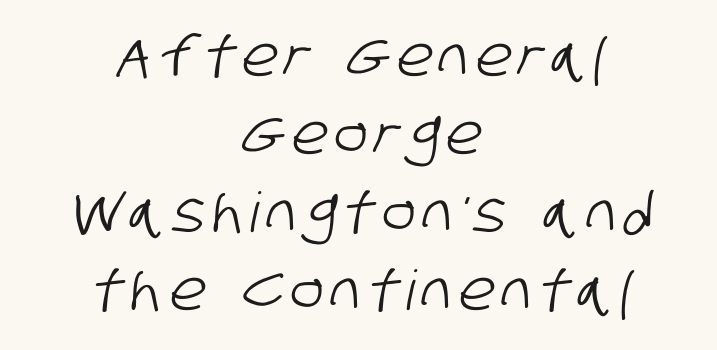
The image shows 55 px condensed sans-serif type; set centered, normal line spacing (1.42x), not underlined; low stroke contrast and a large x-height.
